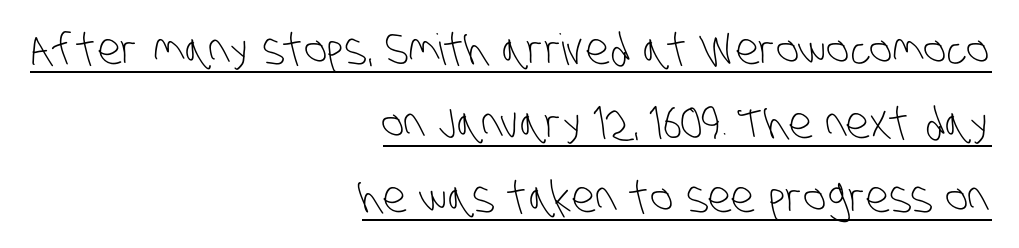
The image shows 43 px light, condensed sans-serif type; set right-aligned, line spacing 1.72x, normal letter spacing, underlined; low stroke contrast and a large x-height.
